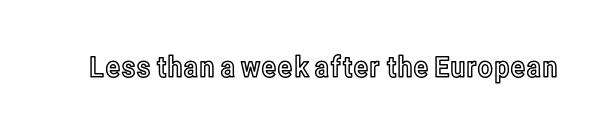
The image shows 29 px condensed type, upright; set normal letter spacing, not underlined; a medium x-height.
